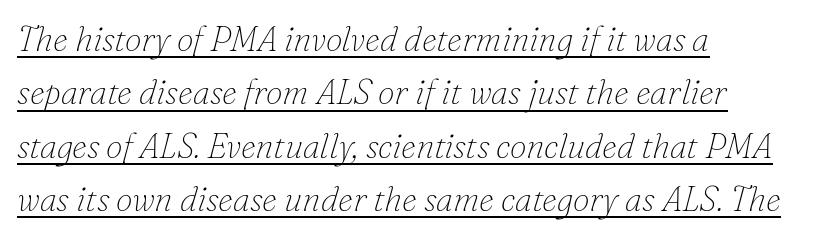
{"serif": "yes", "italic": "yes", "lean": "right", "slant_degrees": 16, "bold": "no", "weight": "thin", "width": "normal", "stroke_contrast": "low", "x_height": "small", "monospaced": "no", "underline": "yes", "align": "left", "line_spacing": "normal", "line_spacing_ratio": 1.57, "letter_spacing": "normal", "letter_spacing_em": 0.0, "glyph_px": 34}
